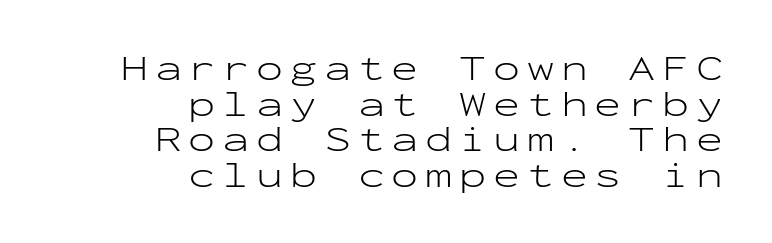
The image shows 36 px light, wide sans-serif type, upright, monospaced; set right-aligned, tight line spacing (0.99x), not underlined; low stroke contrast and a medium x-height.
